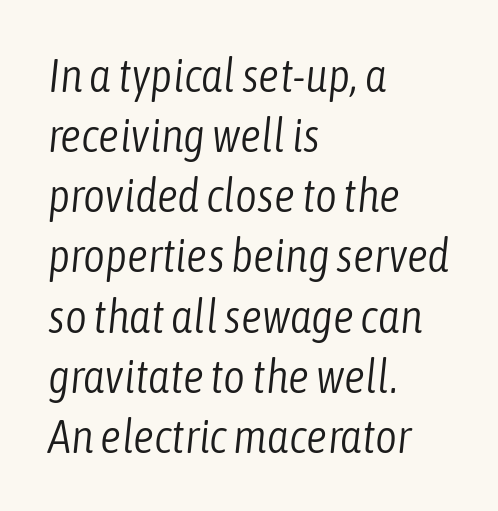
Q: Is the text bold? A: No.
Q: Is the text italic (slanted)? A: Yes, it leans right by about 6 degrees.
Q: Is the text underlined? A: No.
Q: How is the paragraph aligned? A: Left-aligned.
Q: Is the spacing between letters normal or unusually wide? A: Normal.
Q: Is the spacing between lines tight, normal or loose? A: Normal.
Q: Width (condensed, normal, or wide)? A: Condensed.
Q: Stroke contrast? A: Low.
Q: x-height? A: Medium.
Q: Monospaced? A: No.
